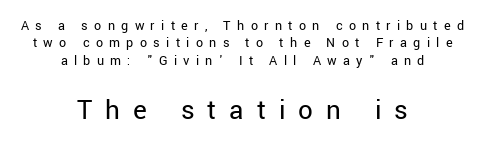
{"serif": "no", "italic": "no", "bold": "no", "weight": "regular", "width": "normal", "stroke_contrast": "low", "x_height": "medium", "monospaced": "no", "underline": "no", "align": "center", "line_spacing_ratio": 1.24, "letter_spacing": "wide", "letter_spacing_em": 0.45, "larger_block": "second", "size_ratio": 2.07, "glyph_px": 29}
